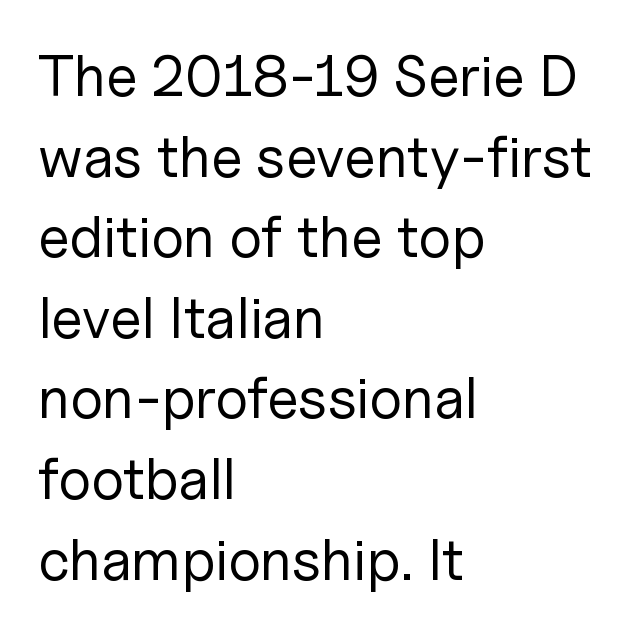
The letters stand upright; this is a roman face. Compared with a typical body face, this is equally light or lighter still. These lines keep a tight, regular rhythm from letter to letter. This block has exactly the height ordinary leading produces. You could not count columns in this text — the font is proportionally spaced. The area under the type is left untouched.
